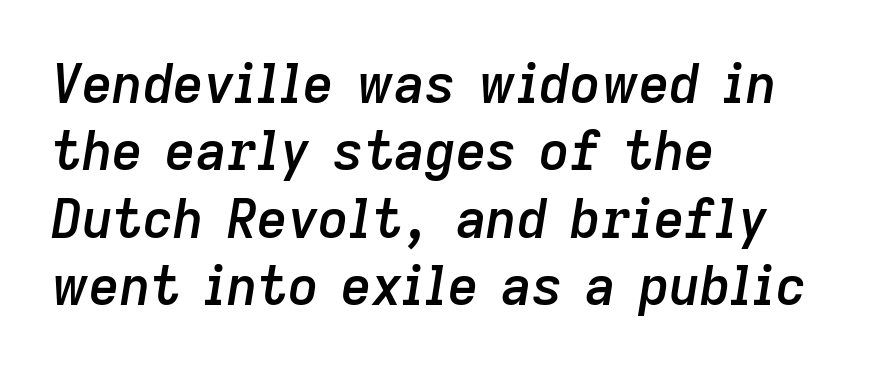
Notice the strokes are somewhat thickened but not fully heavy: this is a semibold. The space beneath each line is pristine and unruled. These lines are rendered in a variable-pitch font. If you drew a line through each stem, it would be angled. The text block is weighted toward the left margin, trailing off unevenly rightward.
